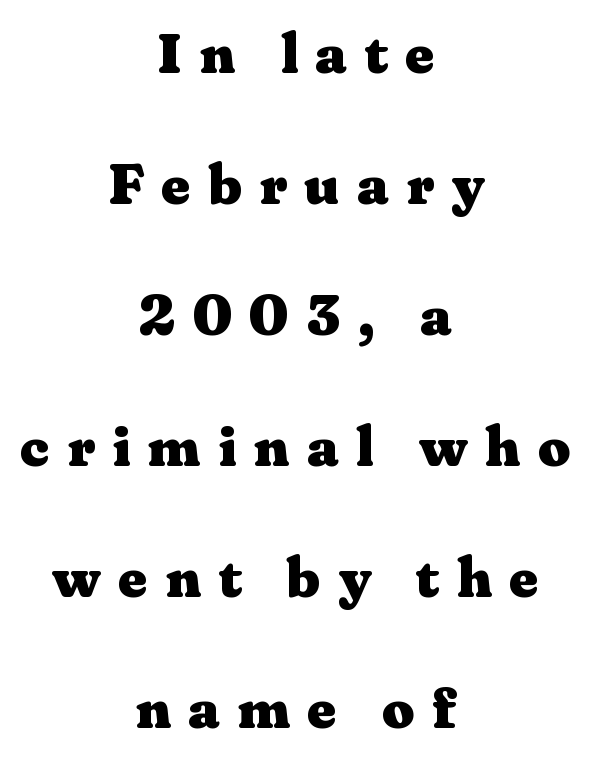
Q: Is the text bold? A: Yes.
Q: Is the text italic (slanted)? A: No, it is upright.
Q: Is the typeface a serif or a sans-serif typeface? A: Serif.
Q: Is the text underlined? A: No.
Q: How is the paragraph aligned? A: Centered.
Q: Is the spacing between letters normal or unusually wide? A: Unusually wide.
Q: Is the spacing between lines tight, normal or loose? A: Loose.
Q: Width (condensed, normal, or wide)? A: Wide.
Q: Stroke contrast? A: Medium.
Q: x-height? A: Medium.
Q: Monospaced? A: No.
